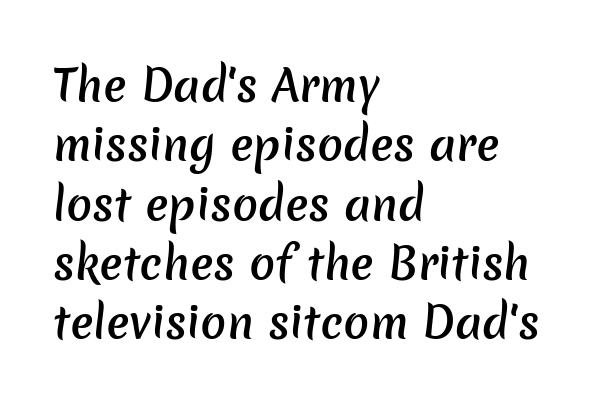
Varying glyph widths throughout — classic text-font behaviour. The letterforms sit shoulder to shoulder at normal distance. Weight: semibold (demi). Summary of vertical rhythm: regular, with standard interline spacing. Nope, no serifs anywhere on these letters. Horizontally, the lines are justified to the leading edge only.
